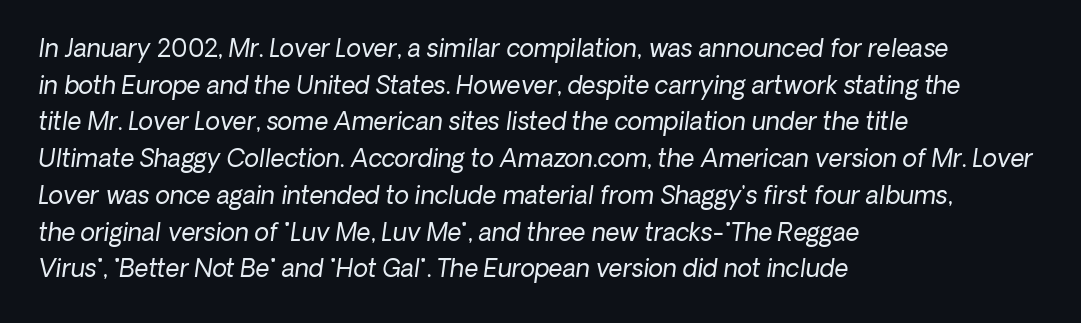
{"italic": "yes", "lean": "right", "slant_degrees": 8, "bold": "no", "underline": "no", "align": "left", "line_spacing": "normal", "line_spacing_ratio": 1.53, "letter_spacing": "normal", "letter_spacing_em": 0.0, "glyph_px": 24}
